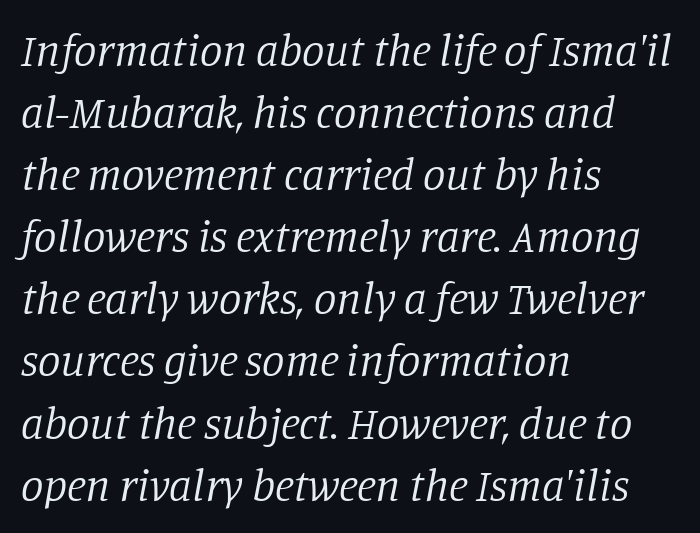
The image shows 45 px regular-weight serif type, italic (leaning right); set left-aligned, normal line spacing (1.38x), normal letter spacing, not underlined; low stroke contrast and a large x-height.
